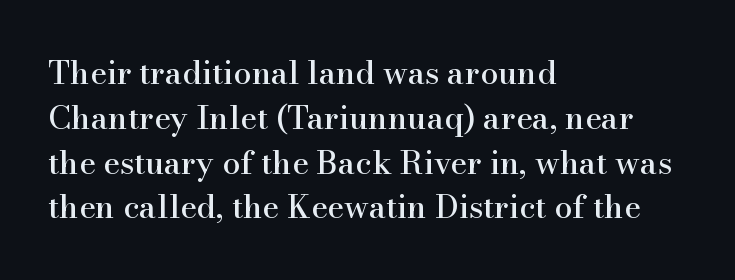
The paragraph has a hard left edge and a soft right edge. Nobody drew a line under any word here. The block of text has a typical density, with ordinary space between rows. Is this a sans? No — the strokes have serifs.
